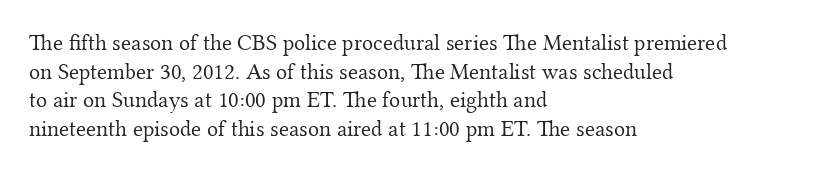
Q: Is the text bold? A: No.
Q: Is the text italic (slanted)? A: No, it is upright.
Q: Is the text underlined? A: No.
Q: How is the paragraph aligned? A: Left-aligned.
Q: Is the spacing between letters normal or unusually wide? A: Normal.
Q: Is the spacing between lines tight, normal or loose? A: Normal.
